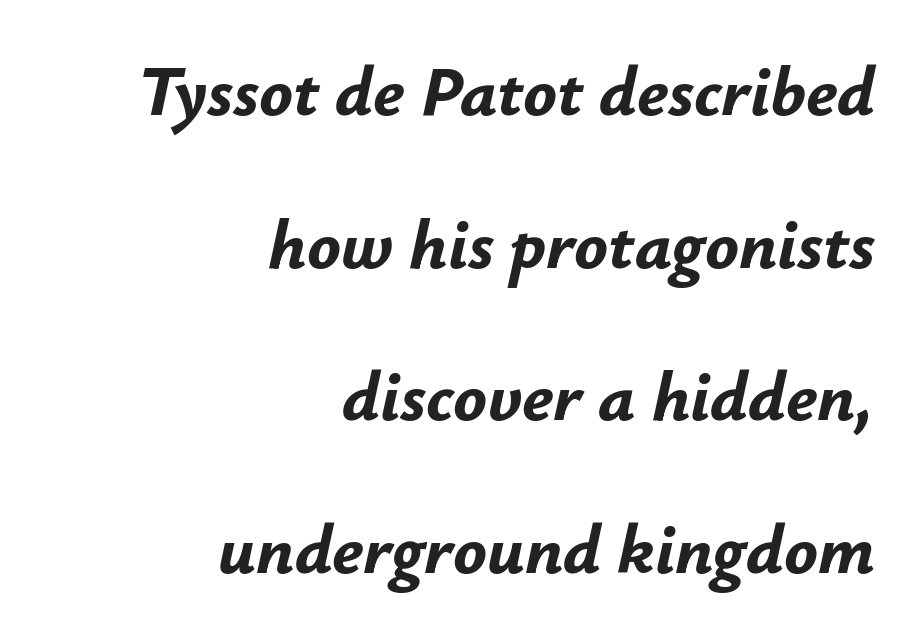
Compared with typical body copy, the letter spacing here is the same. The font's italic variant was chosen for this text. Think of a printed novel: that variable character pitch is what you see here. These lines are set flush right with a ragged left edge. How would I describe the line gaps? Wide and relaxed.
